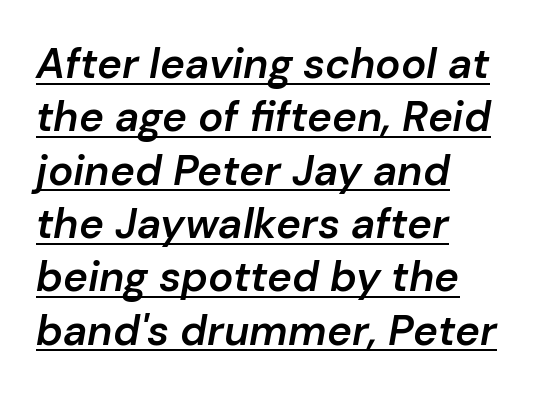
Q: Is the text bold? A: Semi-bold.
Q: Is the text italic (slanted)? A: Yes, it leans right by about 10 degrees.
Q: Is the text underlined? A: Yes.
Q: How is the paragraph aligned? A: Left-aligned.
Q: Is the spacing between letters normal or unusually wide? A: Normal.
Q: Is the spacing between lines tight, normal or loose? A: Normal.
Q: Width (condensed, normal, or wide)? A: Normal.
Q: Stroke contrast? A: Low.
Q: x-height? A: Medium.
Q: Monospaced? A: No.
